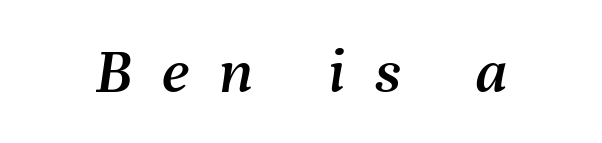
{"italic": "yes", "lean": "right", "slant_degrees": 8, "width": "normal", "stroke_contrast": "medium", "x_height": "medium", "monospaced": "no", "underline": "no", "letter_spacing": "wide", "letter_spacing_em": 0.46, "glyph_px": 66}
